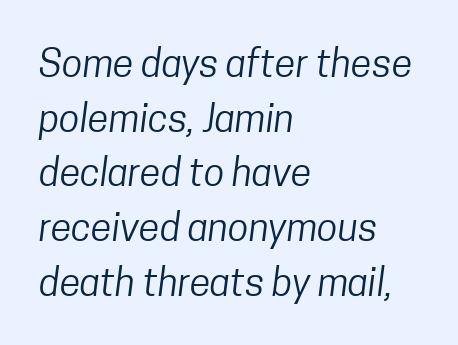
Q: Is the text bold? A: No.
Q: Is the typeface a serif or a sans-serif typeface? A: Sans-serif.
Q: Is the text underlined? A: No.
Q: How is the paragraph aligned? A: Left-aligned.
Q: Is the spacing between letters normal or unusually wide? A: Normal.
Q: Is the spacing between lines tight, normal or loose? A: Normal.
Q: Width (condensed, normal, or wide)? A: Condensed.
Q: Stroke contrast? A: Low.
Q: x-height? A: Medium.
Q: Monospaced? A: No.
